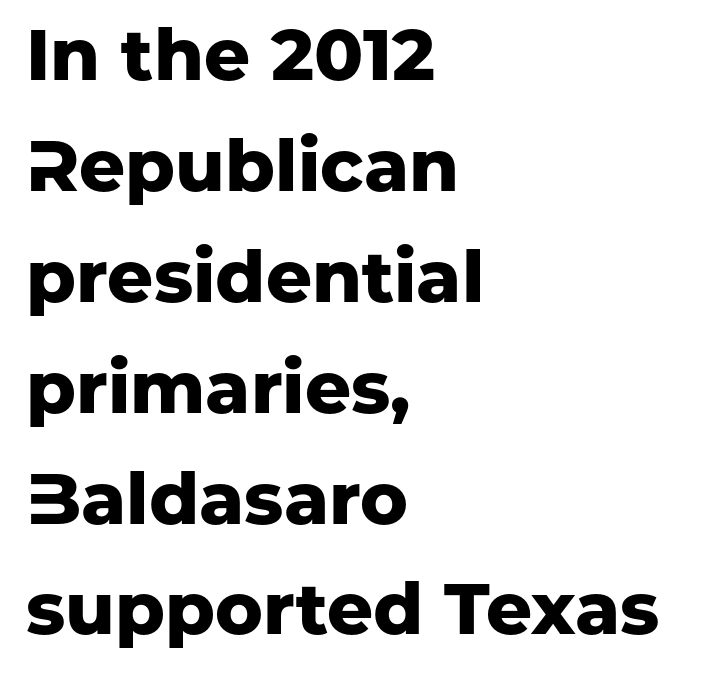
Rendered with straight, roman letterforms. Is this a sans? Yes — the strokes have no serifs. The area under the type is left untouched. A typesetter would call this leading conventional body-copy spacing. All the whitespace from short lines collects on the right. Spacing verdict: proportional, widths tailored to each character.
